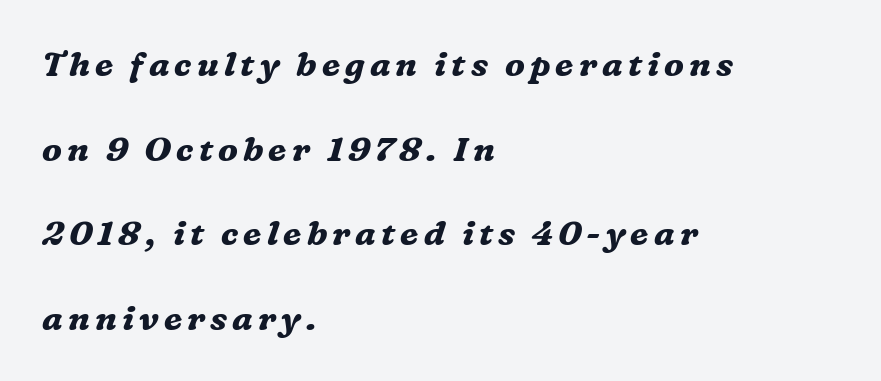
{"serif": "yes", "italic": "yes", "lean": "right", "slant_degrees": 16, "bold": "yes", "weight": "bold", "width": "normal", "stroke_contrast": "medium", "x_height": "medium", "monospaced": "no", "underline": "no", "align": "left", "line_spacing": "loose", "line_spacing_ratio": 2.49, "glyph_px": 34}
